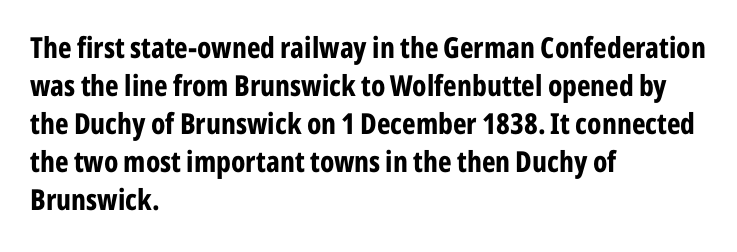
The image shows 29 px bold, condensed sans-serif type, upright; set left-aligned, normal line spacing (1.31x), normal letter spacing, not underlined; low stroke contrast and a medium x-height.
